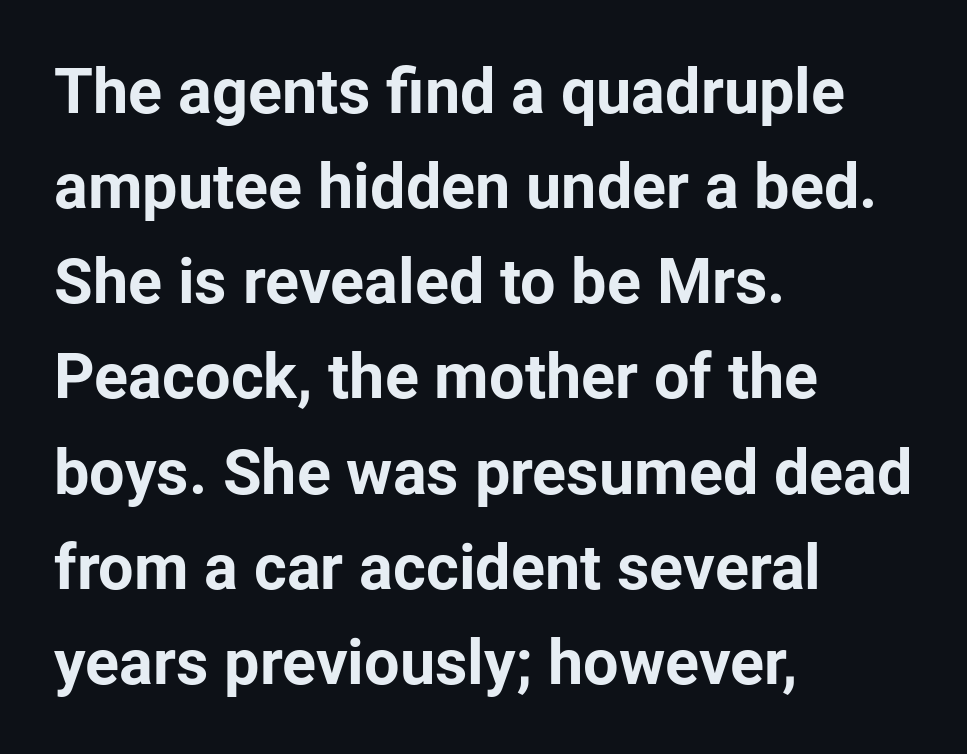
The image shows 63 px bold sans-serif type, upright; set left-aligned, normal line spacing (1.51x), normal letter spacing, not underlined; low stroke contrast and a medium x-height.
